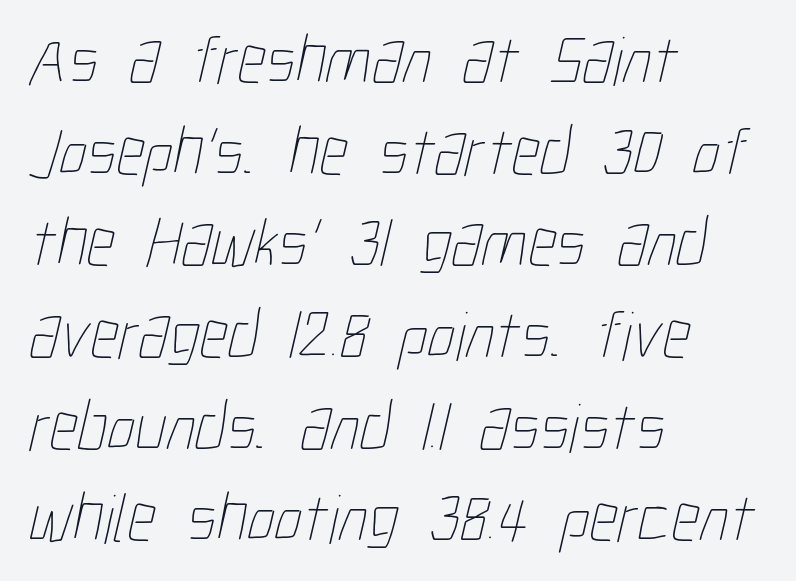
The image shows 70 px thin, condensed type; set left-aligned, normal line spacing (1.31x), normal letter spacing, not underlined; low stroke contrast and a medium x-height.
